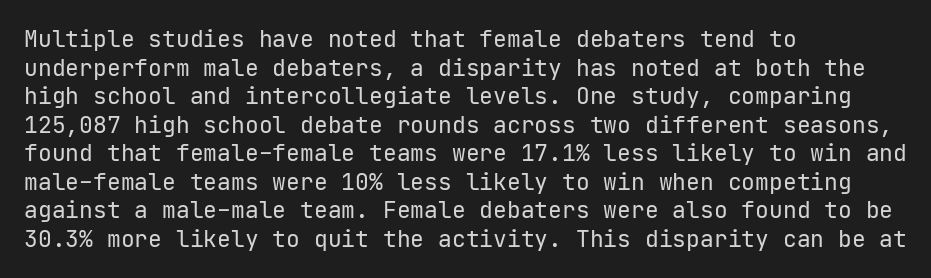
Q: Is the text bold? A: No.
Q: Is the text italic (slanted)? A: No, it is upright.
Q: Is the text underlined? A: No.
Q: How is the paragraph aligned? A: Left-aligned.
Q: Is the spacing between letters normal or unusually wide? A: Normal.
